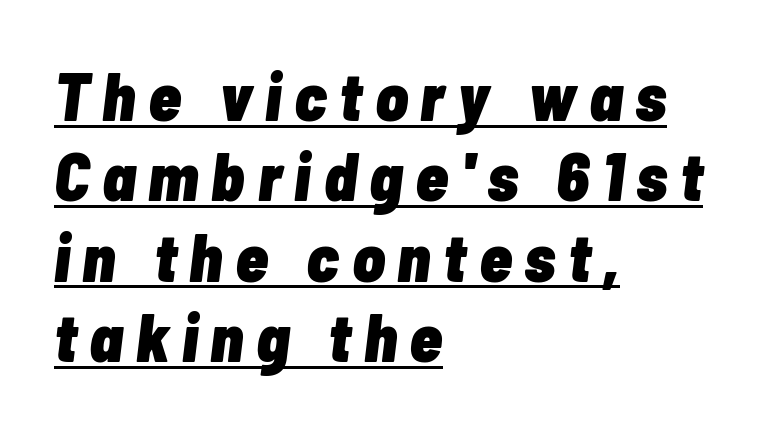
{"italic": "yes", "lean": "right", "slant_degrees": 7, "bold": "yes", "weight": "heavy", "width": "condensed", "stroke_contrast": "low", "x_height": "medium", "monospaced": "no", "underline": "yes", "align": "left", "line_spacing_ratio": 1.2, "glyph_px": 67}
